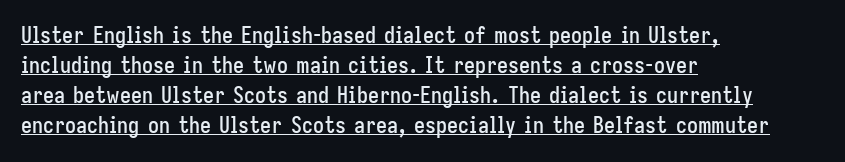
The image shows 22 px text type, upright; set left-aligned, normal line spacing (1.37x), normal letter spacing, underlined.
